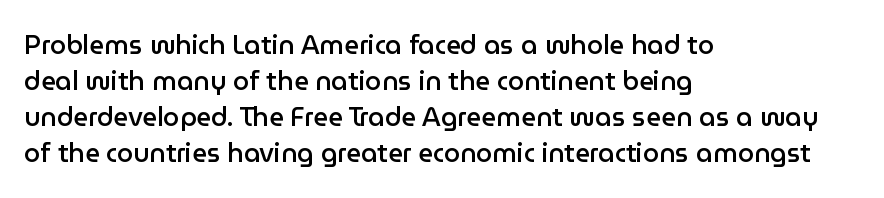
Q: Is the text bold? A: Semi-bold.
Q: Is the text italic (slanted)? A: No, it is upright.
Q: Is the text underlined? A: No.
Q: How is the paragraph aligned? A: Left-aligned.
Q: Is the spacing between letters normal or unusually wide? A: Normal.
Q: Is the spacing between lines tight, normal or loose? A: Normal.
